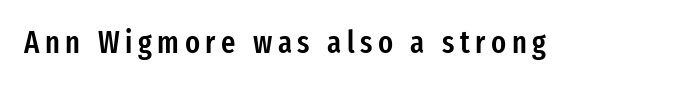
The image shows 31 px semibold, condensed sans-serif type, upright; set not underlined; low stroke contrast and a medium x-height.
